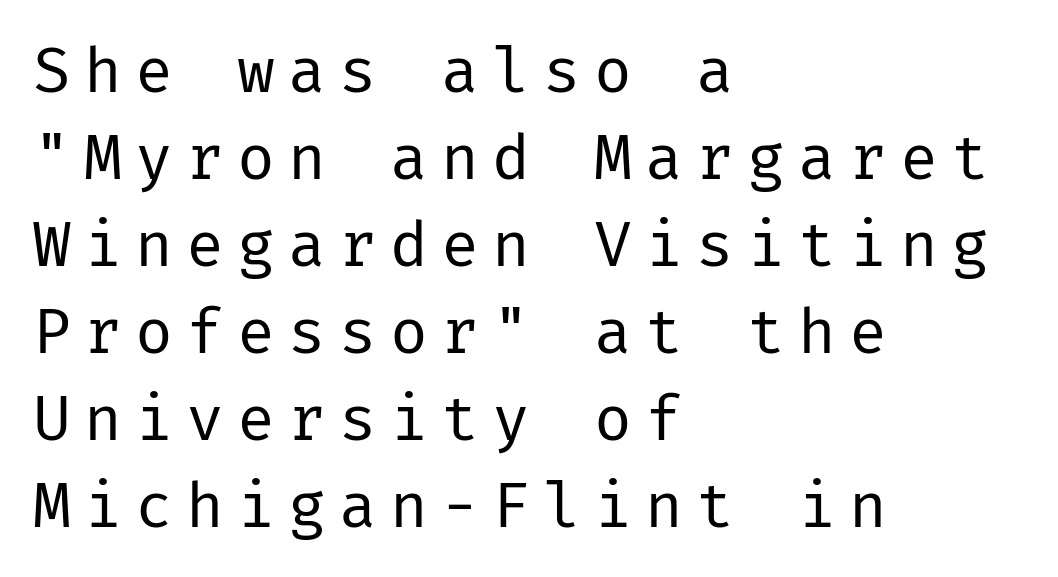
This rendering features lettering with no underline. I'd call this a sans setting — the letters go barefoot. Line beginnings align vertically; line endings do not. The font sits on the lighter half of the weight spectrum, regular included.
